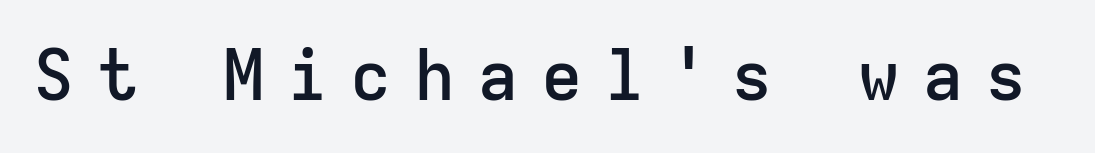
Typographic density is moderately raised because the face is semibold. Someone cranked the tracking dial way up on this one. Typographically, this falls in the sans-serif category. The foot of each line stays bare and open. Quick note: not italic, upright.
